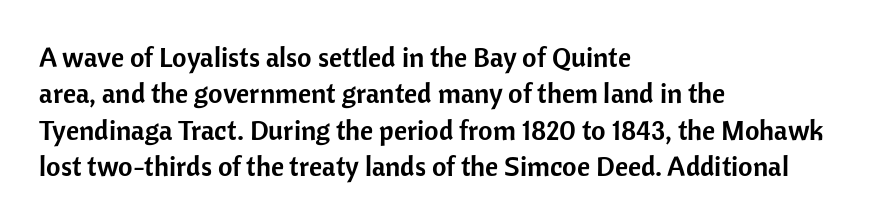
Q: Is the text italic (slanted)? A: No, it is upright.
Q: Is the typeface a serif or a sans-serif typeface? A: Sans-serif.
Q: Is the text underlined? A: No.
Q: How is the paragraph aligned? A: Left-aligned.
Q: Is the spacing between letters normal or unusually wide? A: Normal.
Q: Is the spacing between lines tight, normal or loose? A: Normal.
Q: Width (condensed, normal, or wide)? A: Normal.
Q: Stroke contrast? A: Low.
Q: x-height? A: Medium.
Q: Monospaced? A: No.
